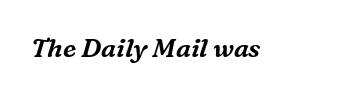
Q: Is the text italic (slanted)? A: Yes, it leans right by about 16 degrees.
Q: Is the text underlined? A: No.
Q: Is the spacing between letters normal or unusually wide? A: Normal.
